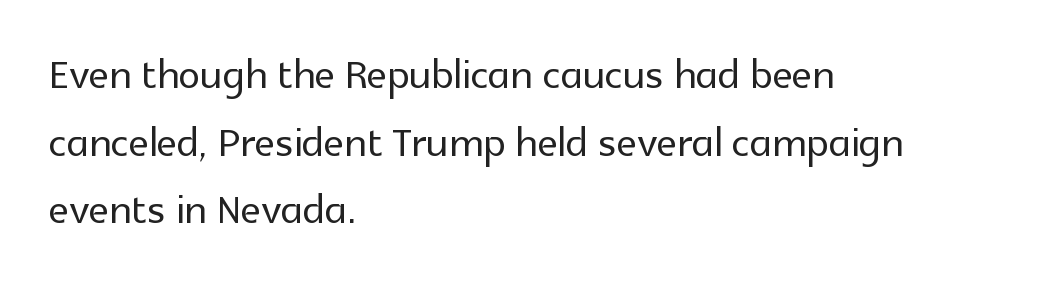
{"serif": "no", "italic": "no", "width": "normal", "x_height": "medium", "monospaced": "no", "underline": "no", "align": "left", "line_spacing_ratio": 1.23, "letter_spacing": "normal", "letter_spacing_em": 0.0, "glyph_px": 55}
